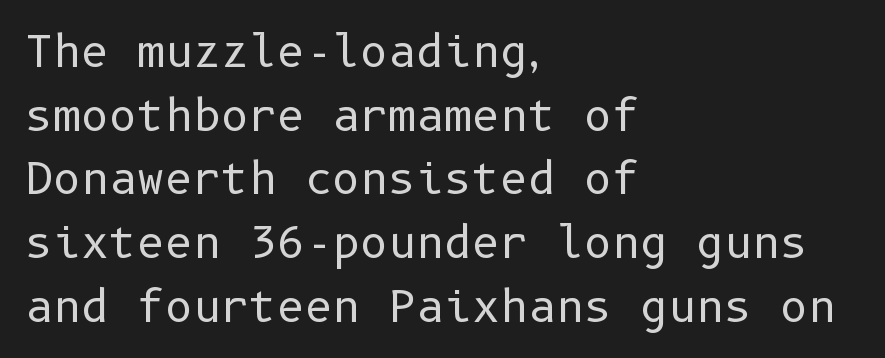
{"serif": "no", "italic": "no", "bold": "no", "weight": "regular", "width": "normal", "stroke_contrast": "low", "x_height": "medium", "underline": "no", "align": "left", "line_spacing": "normal", "line_spacing_ratio": 1.48, "letter_spacing": "normal", "letter_spacing_em": 0.0, "glyph_px": 43}
